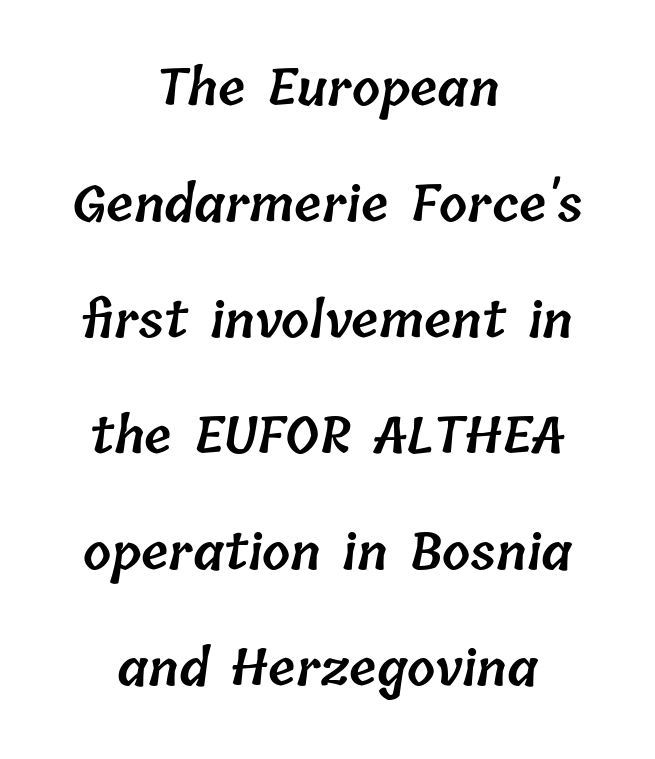
How are the letters spaced? Ordinarily, with no added tracking. Each new line begins a long way beneath the previous one. The paragraph shown floats in the horizontal middle. Only glyphs here, with clear space below each row. Heft: intermediate — a semibold. The face used here is proportionally spaced, like ordinary book or web type.
